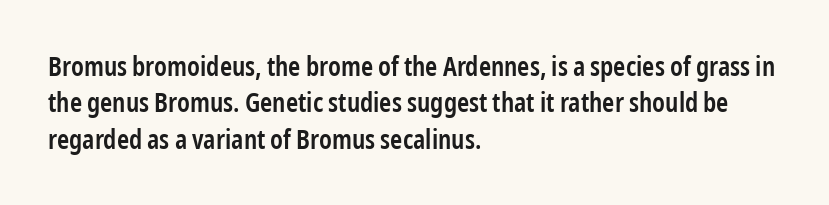
Q: Is the text bold? A: Semi-bold.
Q: Is the text italic (slanted)? A: No, it is upright.
Q: Is the text underlined? A: No.
Q: How is the paragraph aligned? A: Left-aligned.
Q: Is the spacing between letters normal or unusually wide? A: Normal.
Q: Is the spacing between lines tight, normal or loose? A: Normal.
